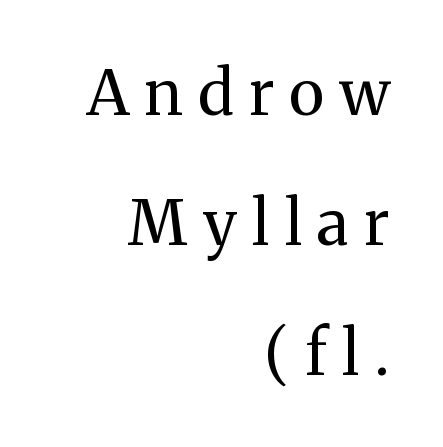
{"serif": "yes", "italic": "no", "bold": "no", "weight": "regular", "width": "normal", "stroke_contrast": "medium", "x_height": "medium", "monospaced": "no", "underline": "no", "align": "right", "line_spacing": "loose", "line_spacing_ratio": 2.1, "letter_spacing": "wide", "letter_spacing_em": 0.25, "glyph_px": 62}
